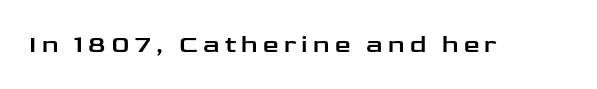
{"italic": "no", "underline": "no", "letter_spacing": "wide", "letter_spacing_em": 0.21, "glyph_px": 25}
